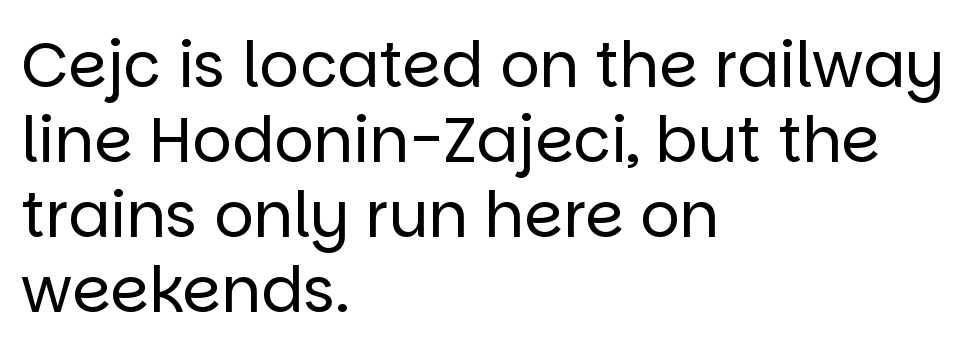
Casual observation: everything's shoved over to the left. Stems and bowls with no extra thickness — not bold. This rendering features lettering with no underline. Letterform terminals end flat and unadorned throughout the passage.
